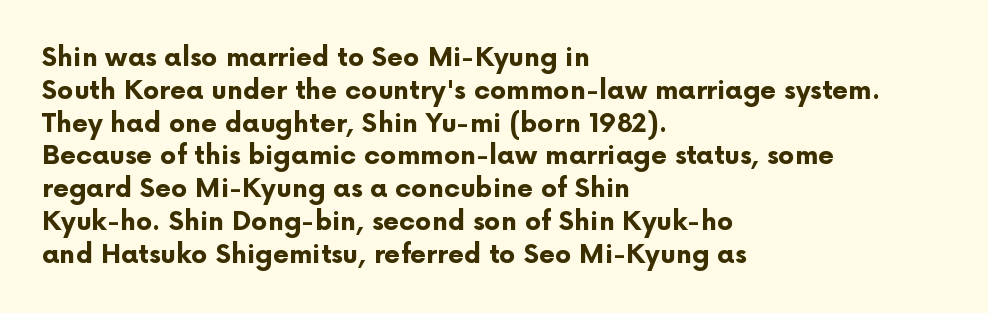
The image shows 26 px bold type, upright; set left-aligned, normal line spacing (1.26x), normal letter spacing, not underlined.
